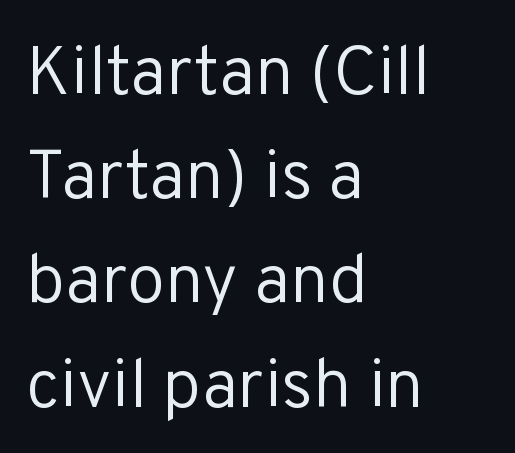
Q: Is the text bold? A: No.
Q: Is the text italic (slanted)? A: No, it is upright.
Q: Is the typeface a serif or a sans-serif typeface? A: Sans-serif.
Q: Is the text underlined? A: No.
Q: How is the paragraph aligned? A: Left-aligned.
Q: Is the spacing between letters normal or unusually wide? A: Normal.
Q: Is the spacing between lines tight, normal or loose? A: Normal.
Q: Width (condensed, normal, or wide)? A: Normal.
Q: Stroke contrast? A: Low.
Q: x-height? A: Medium.
Q: Monospaced? A: No.
